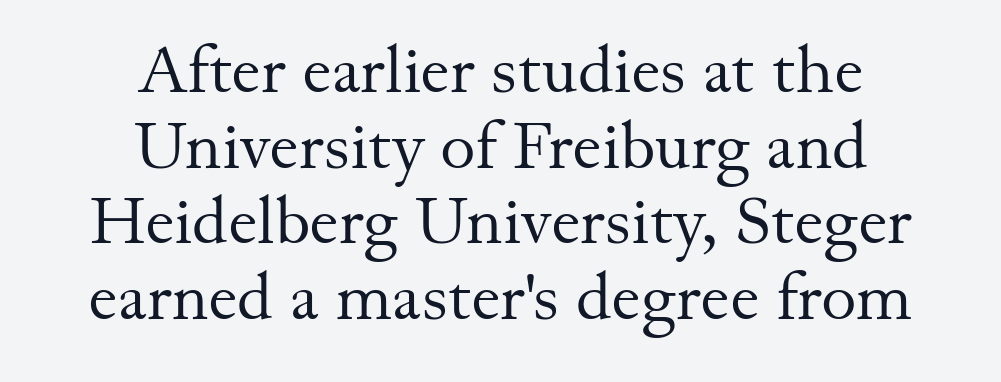
{"serif": "yes", "italic": "no", "bold": "no", "weight": "regular", "width": "normal", "stroke_contrast": "medium", "x_height": "small", "monospaced": "no", "underline": "no", "align": "center", "line_spacing": "tight", "line_spacing_ratio": 1.13, "letter_spacing": "normal", "letter_spacing_em": 0.0, "glyph_px": 67}
